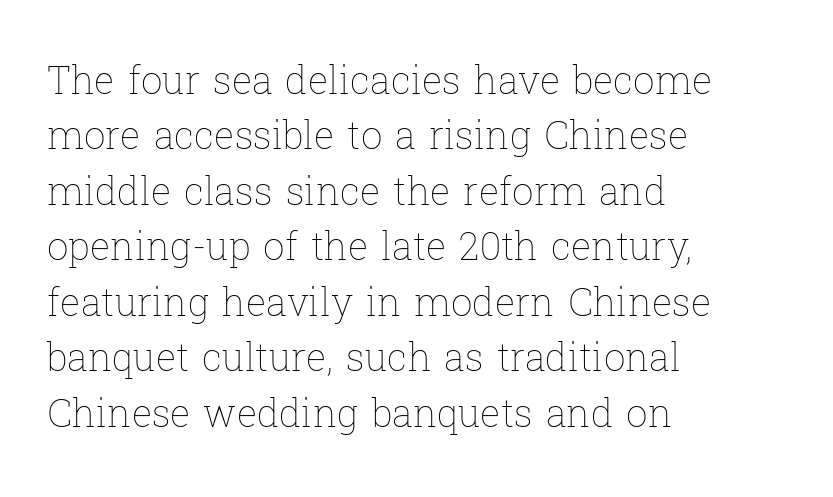
{"italic": "no", "bold": "no", "weight": "thin", "width": "normal", "stroke_contrast": "low", "x_height": "medium", "monospaced": "no", "underline": "no", "align": "left", "line_spacing": "normal", "line_spacing_ratio": 1.46, "letter_spacing": "normal", "letter_spacing_em": 0.0, "glyph_px": 38}
